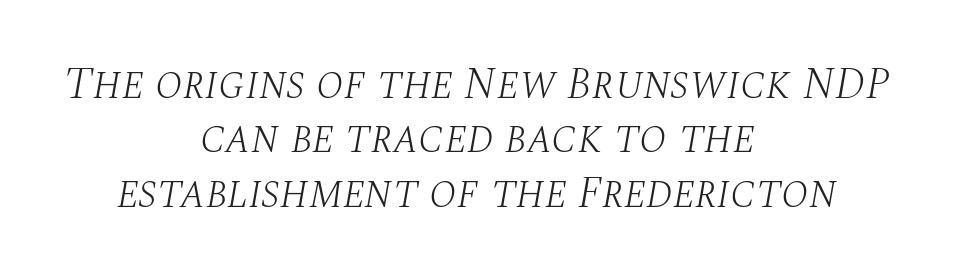
The image shows 45 px light serif type, italic (leaning right); set centered, line spacing 1.21x, normal letter spacing, not underlined; medium stroke contrast and a large x-height.
